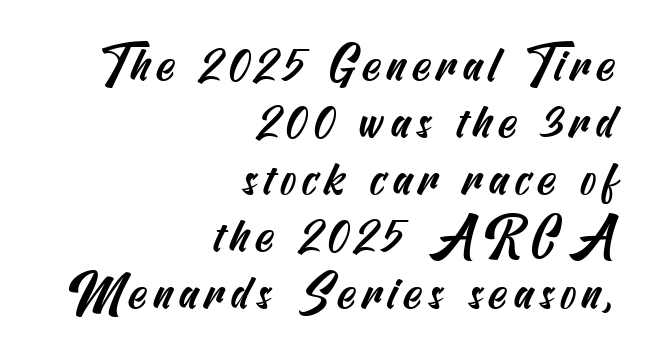
A flush-right, rag-left setting is used for this passage. Serif or sans? Sans — the stroke terminals are bare. Honestly, there is no underline to notice here at all.
